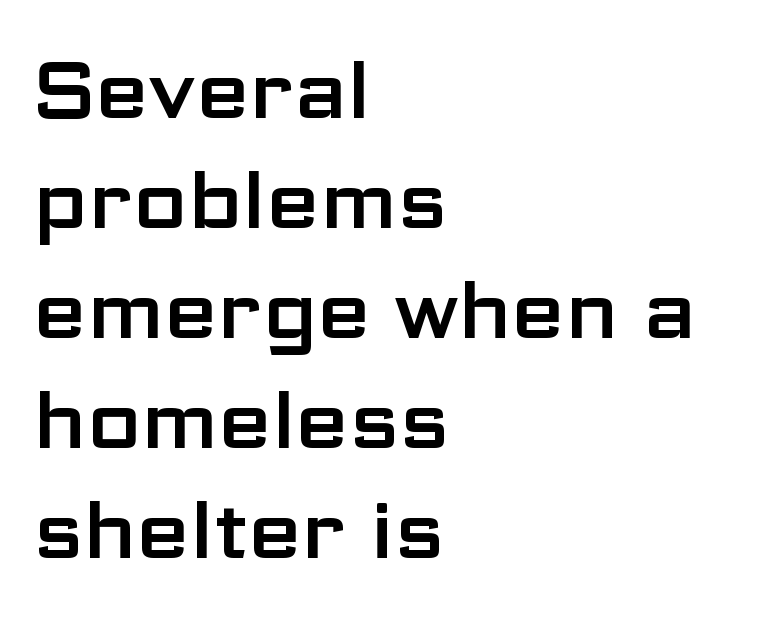
{"serif": "no", "italic": "no", "width": "wide", "stroke_contrast": "low", "x_height": "medium", "monospaced": "no", "underline": "no", "align": "left", "line_spacing": "normal", "line_spacing_ratio": 1.41, "letter_spacing": "normal", "letter_spacing_em": 0.0, "glyph_px": 78}
